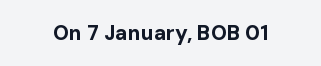
The image shows 21 px bold type, upright; set normal letter spacing, not underlined.
